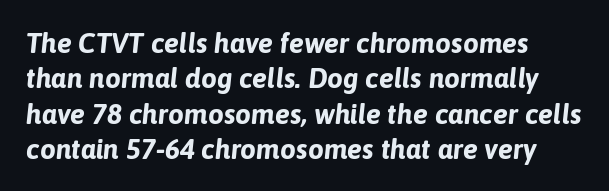
The image shows 28 px bold type, italic (leaning right); set normal line spacing (1.26x), normal letter spacing, not underlined; low stroke contrast and a medium x-height.
